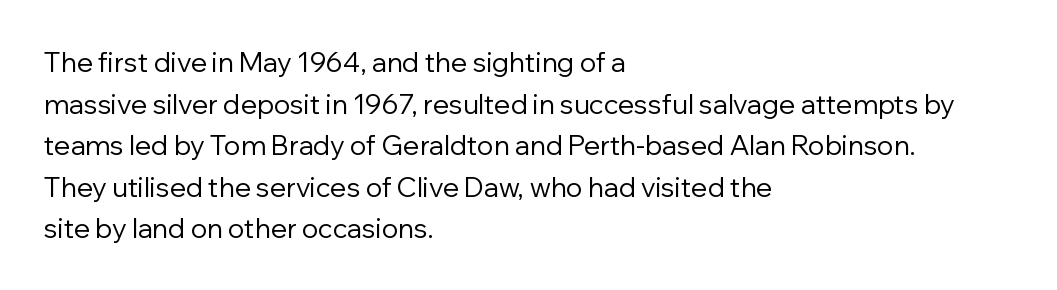
This sample uses an upright cut, with every glyph sitting square on the baseline. Lines of text with bare space underneath. The setting favours the left margin, as ordinary paragraphs usually do. Leading: standard. The typesetting does not lean heavy: it is not bold. You could call the tracking neutral — neither tight nor loose.
